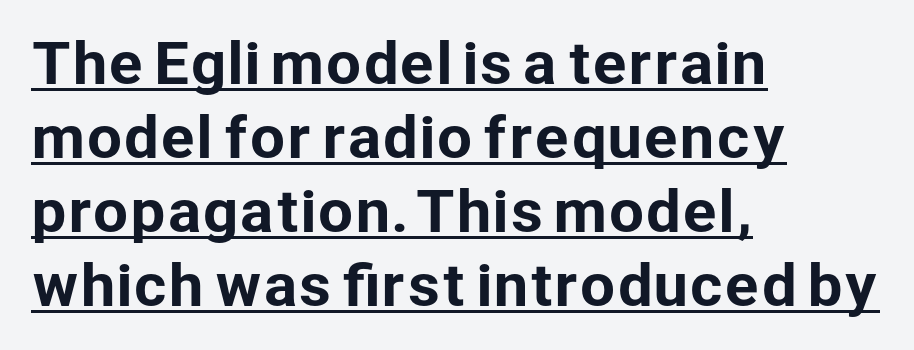
In terms of letterspacing, this is plain default setting. Font category for this specimen: sans-serif. The rendering uses a moderate line-height, typical for paragraphs. Emphasis is given by a line drawn under the lettering. If you drew a ruler down the left edge, every line would touch it. Here the designer chose a conventional face with non-uniform glyph widths.
